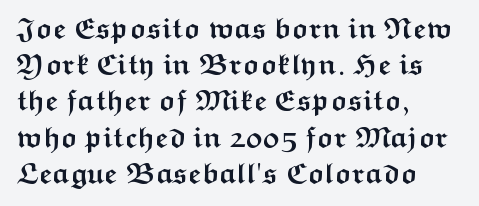
The image shows 29 px semibold, wide sans-serif type, upright; set left-aligned, normal line spacing (1.25x), normal letter spacing, not underlined; medium stroke contrast and a medium x-height.
